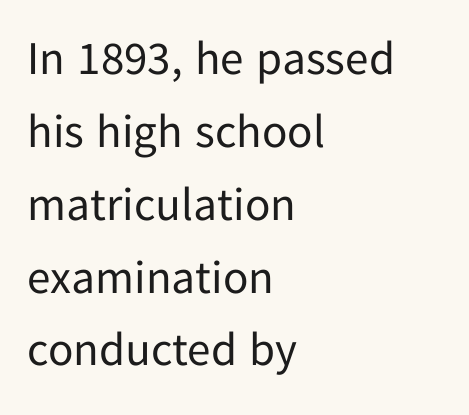
{"serif": "no", "italic": "no", "bold": "no", "weight": "regular", "width": "normal", "stroke_contrast": "low", "x_height": "medium", "monospaced": "no", "underline": "no", "align": "left", "line_spacing": "normal", "line_spacing_ratio": 1.55, "letter_spacing": "normal", "letter_spacing_em": 0.0, "glyph_px": 47}
